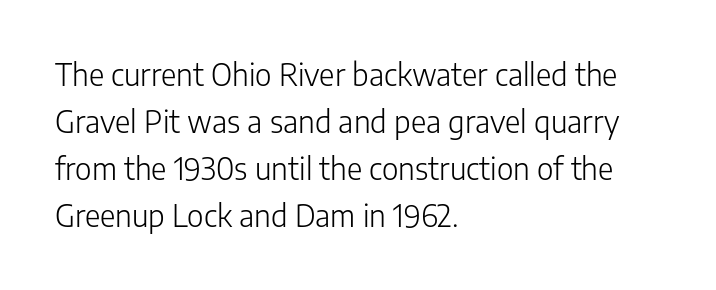
{"serif": "no", "italic": "no", "bold": "no", "weight": "light", "width": "normal", "stroke_contrast": "low", "x_height": "medium", "monospaced": "no", "underline": "no", "align": "left", "line_spacing": "normal", "line_spacing_ratio": 1.57, "letter_spacing": "normal", "letter_spacing_em": 0.0, "glyph_px": 30}
